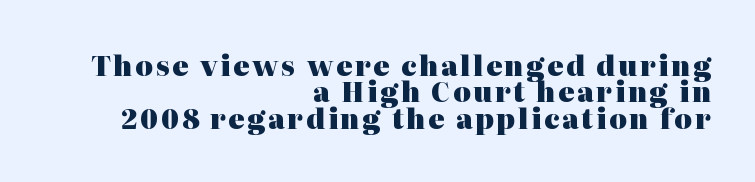
{"italic": "no", "bold": "yes", "underline": "no", "align": "right", "line_spacing": "tight", "line_spacing_ratio": 0.98, "glyph_px": 27}
